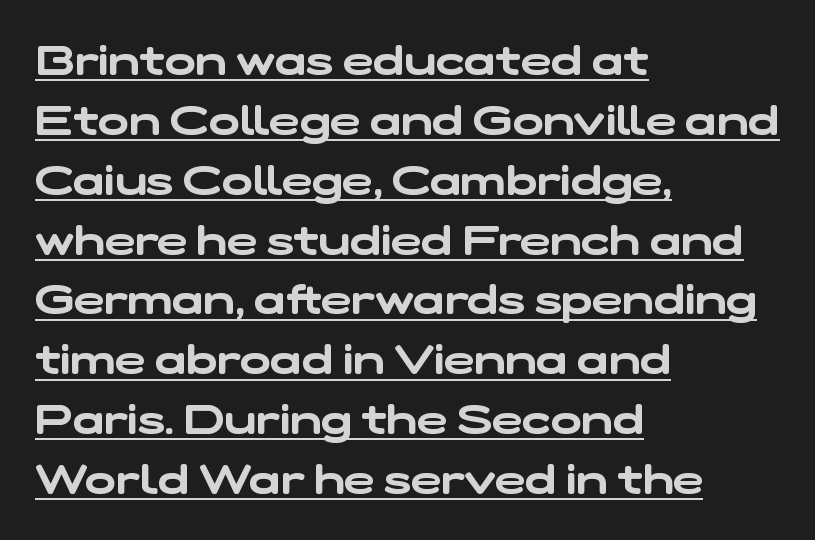
The image shows 41 px wide sans-serif type; set left-aligned, normal line spacing (1.46x), normal letter spacing, underlined; low stroke contrast and a medium x-height.
